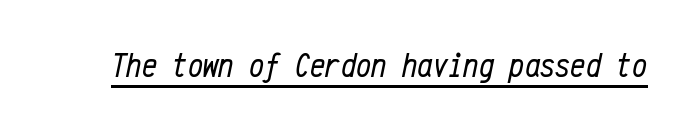
{"italic": "yes", "lean": "right", "slant_degrees": 12, "bold": "no", "weight": "regular", "width": "condensed", "stroke_contrast": "low", "x_height": "medium", "monospaced": "yes", "underline": "yes", "letter_spacing": "normal", "letter_spacing_em": 0.0, "glyph_px": 34}
